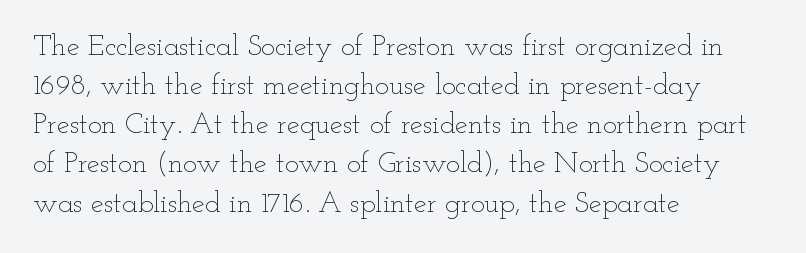
The image shows 29 px thin, wide type, upright; set left-aligned, normal line spacing (1.35x), normal letter spacing, not underlined; low stroke contrast and a small x-height.
